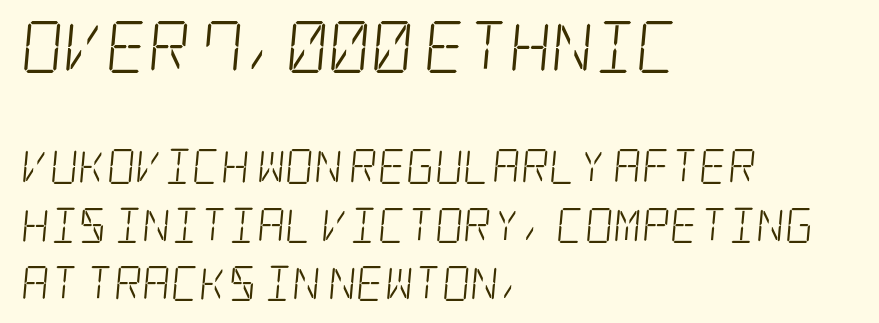
The image shows 52 px light, condensed serif type; set left-aligned, normal line spacing (1.67x), normal letter spacing, not underlined; the first (top) block is 1.49x larger; low stroke contrast and a large x-height.
